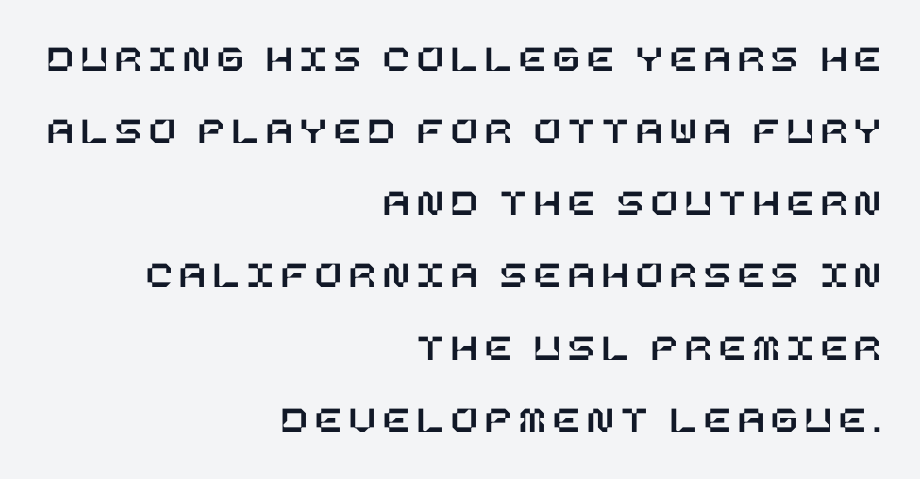
{"italic": "no", "width": "normal", "stroke_contrast": "low", "x_height": "large", "underline": "no", "align": "right", "line_spacing_ratio": 1.85, "glyph_px": 39}
